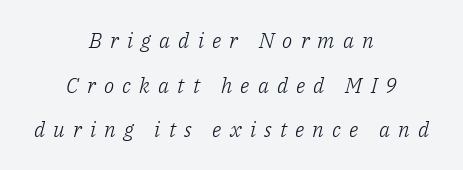
The image shows 21 px text type, italic (leaning right); set centered, loose line spacing (2.13x), unusually wide letter spacing (+0.39 em), not underlined.
